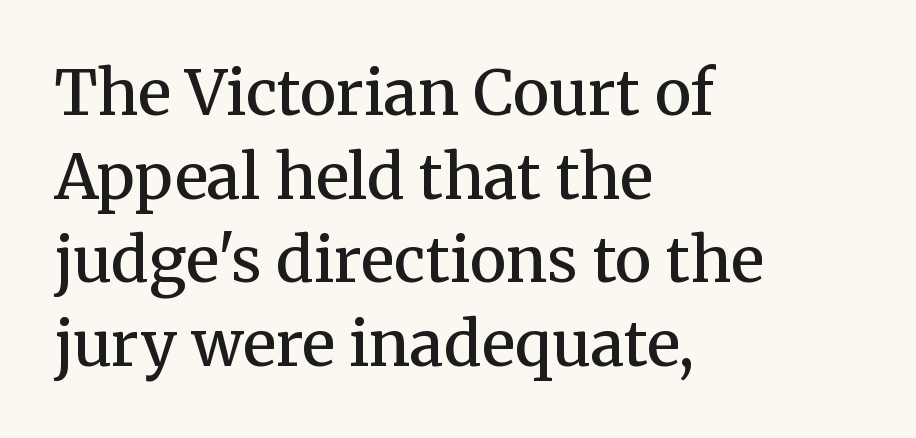
Think of a printed novel: that variable character pitch is what you see here. This sample keeps an unexceptional amount of space between lines. In terms of letterspacing, this is plain default setting. The baseline area is clear.
